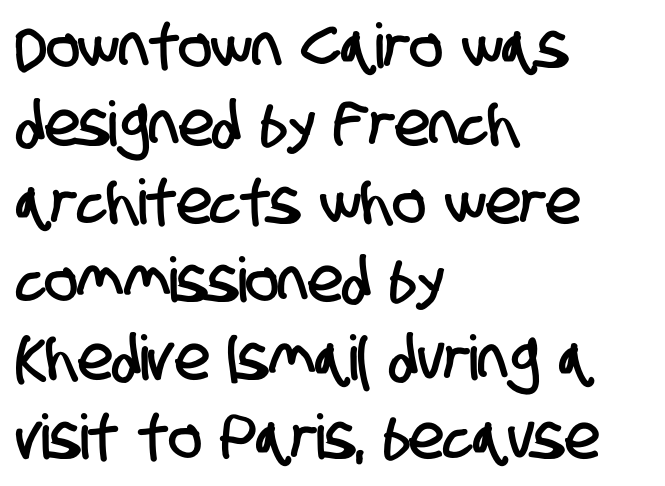
The image shows 62 px condensed sans-serif type; set left-aligned, normal line spacing (1.26x), normal letter spacing, not underlined; low stroke contrast and a large x-height.
